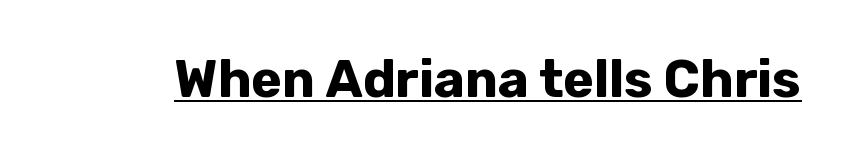
{"serif": "no", "italic": "no", "bold": "yes", "weight": "bold", "width": "normal", "stroke_contrast": "low", "x_height": "medium", "monospaced": "no", "underline": "yes", "letter_spacing": "normal", "letter_spacing_em": 0.0, "glyph_px": 52}
